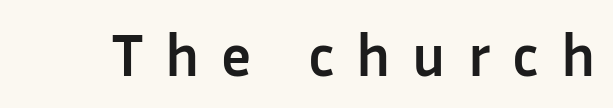
The image shows 59 px semibold sans-serif type, upright; set unusually wide letter spacing (+0.37 em), not underlined; low stroke contrast and a medium x-height.
